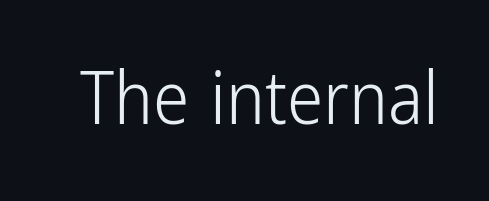
The image shows 73 px light, condensed sans-serif type, upright; set normal letter spacing, not underlined; low stroke contrast and a medium x-height.
